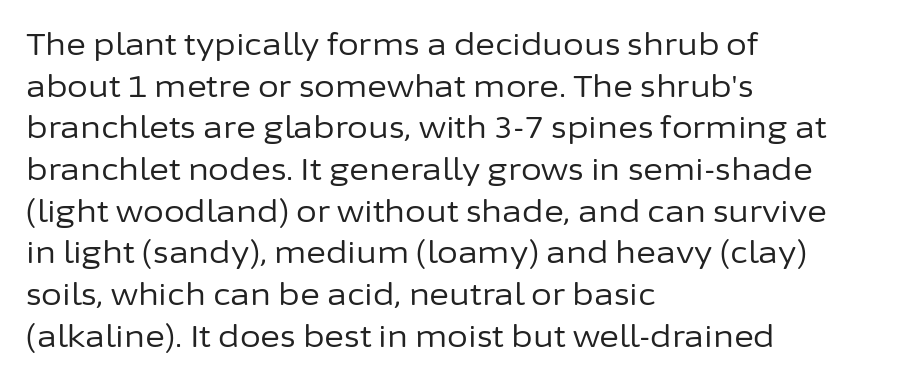
The image shows 30 px regular-weight sans-serif type, upright; set left-aligned, normal line spacing (1.39x), normal letter spacing, not underlined; low stroke contrast and a medium x-height.
